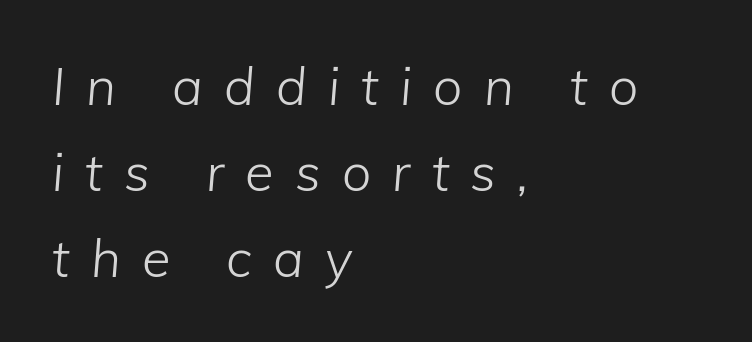
Think standard paragraph weight, or any step lighter than that. The letters advance in unequal steps, a hallmark of proportional type. In terms of leading, this rendering sits right in the middle. Where is the straight margin? On the left.
